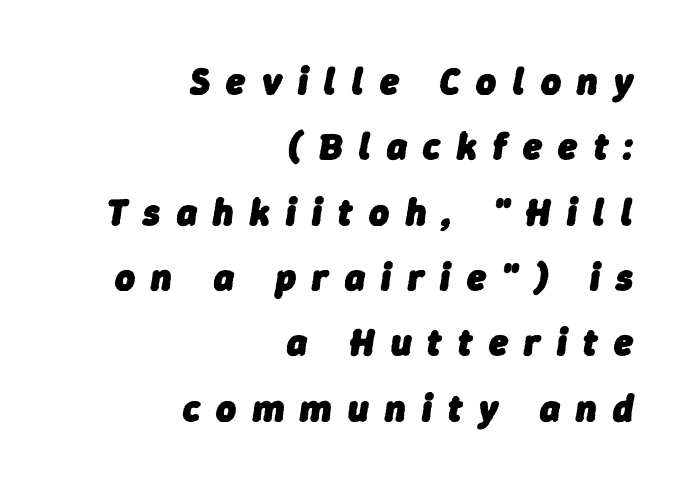
Caption: bold face, heavy strokes. Short and long lines alike share a common ending point at right. Check the space under the baseline: it is left empty. Look at the tracking — it's clearly loosened, letters drifting apart. This sample has the flowing, uneven cadence of proportional lettering.
